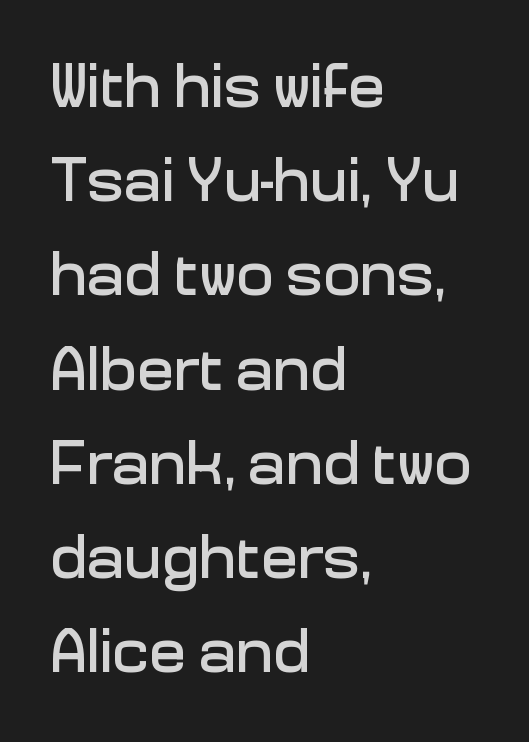
Varying glyph widths throughout — classic text-font behaviour. Do the letters lean? They stand straight. The designer went with a sans here, leaving each stem footless. Typeset ragged right — the left edge is the straight one.
